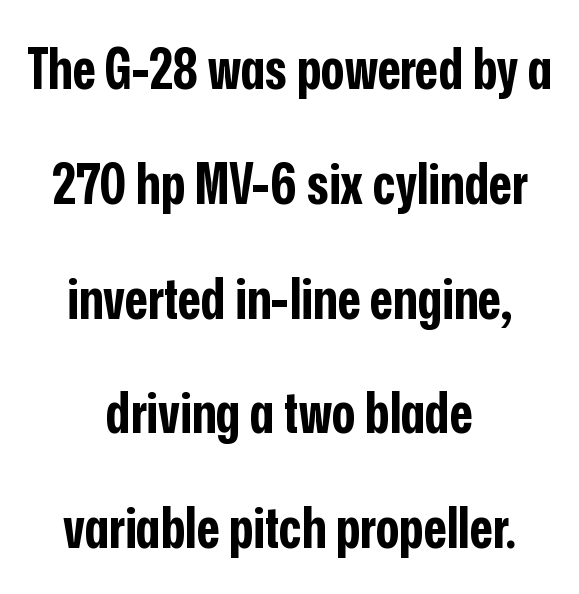
The image shows 56 px bold, condensed sans-serif type, upright; set centered, loose line spacing (2.05x), normal letter spacing, not underlined; low stroke contrast and a medium x-height.
